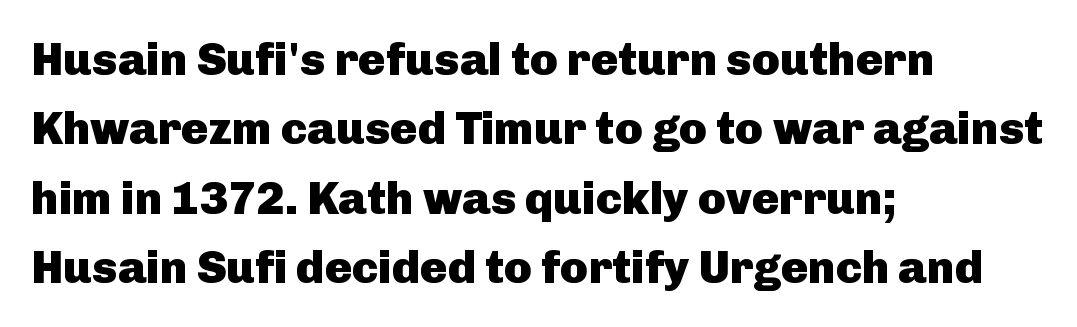
The image shows 46 px heavy sans-serif type, upright; set left-aligned, normal line spacing (1.51x), normal letter spacing, not underlined; low stroke contrast and a medium x-height.
